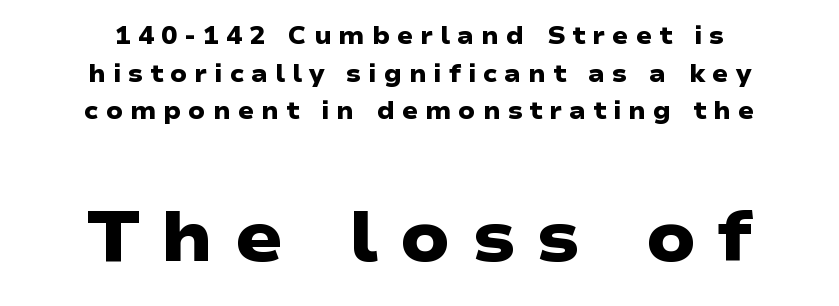
The letters in the lower block stand taller than those in the block above. Look at the bottom of the vertical strokes: they stop flat, with no serifs. Students, note that the glyphs here are deliberately spaced far apart. In terms of leading, this rendering sits right in the middle. Spacing verdict: proportional, widths tailored to each character.
